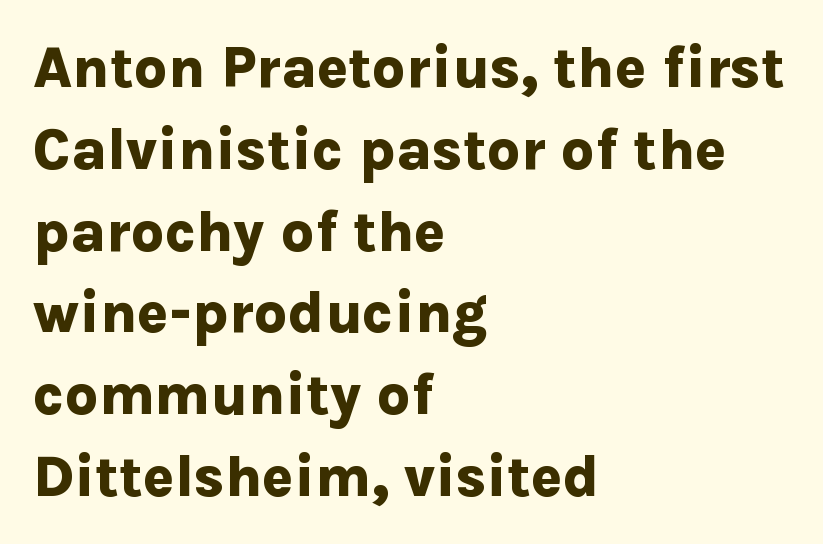
The image shows 58 px bold sans-serif type, upright; set left-aligned, normal line spacing (1.41x), normal letter spacing, not underlined; low stroke contrast and a medium x-height.
